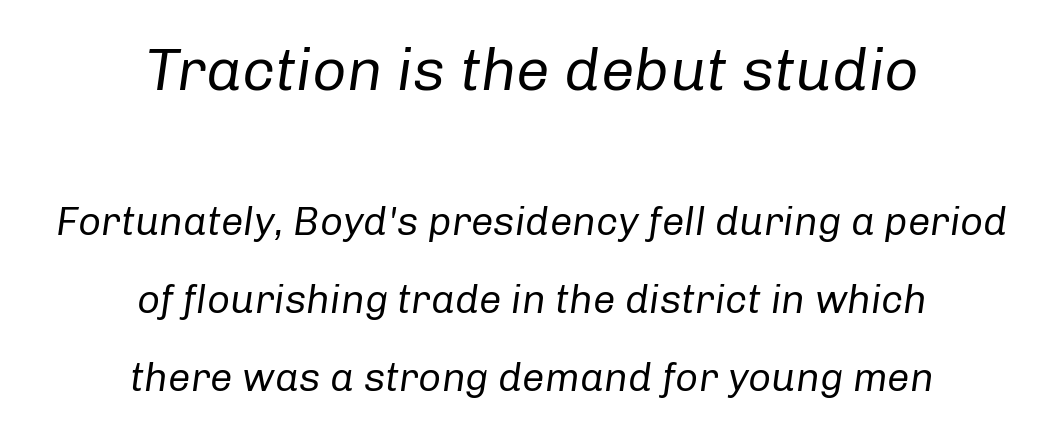
The lettering tilts uniformly, giving the passage an italic look. Scale decreases going downward across the two blocks. Does extra space separate the letters? No, they use regular spacing. Caption: face not bold, strokes unweighted. Check under the words: just untouched page. Airy leading.
